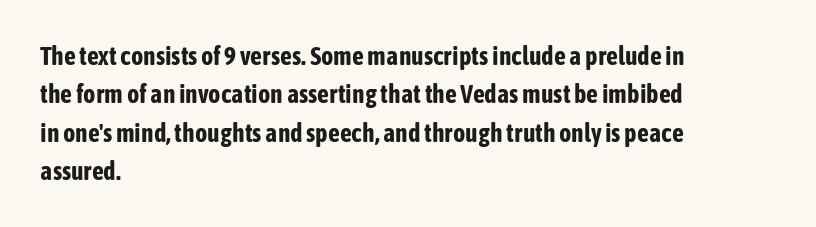
The image shows 26 px bold type, upright; set left-aligned, normal line spacing (1.48x), normal letter spacing, not underlined.
